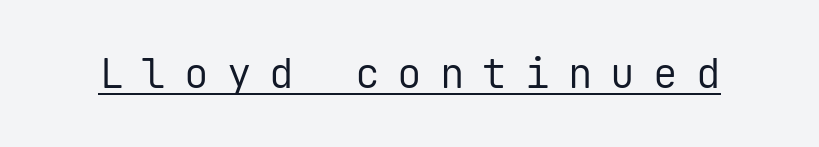
Caption: lettering with a line underneath. Letter spacing: wide. Note the uniform advance width — an 'i' takes as much space as an 'm'. You can tell from the bare stems that sans-serif type was used. No letter is thick-stroked: the sample isn't bold. You can tell it's not italic because the verticals are truly vertical.
